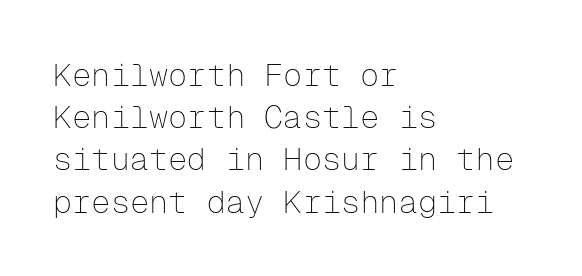
The typeface chosen for these lines omits serifs. No letter is thick-stroked: the sample isn't bold. The line-height multiplier appears to be the usual default. The rendering keeps characters at their native spacing. The typesetter chose a ragged-right arrangement here.
